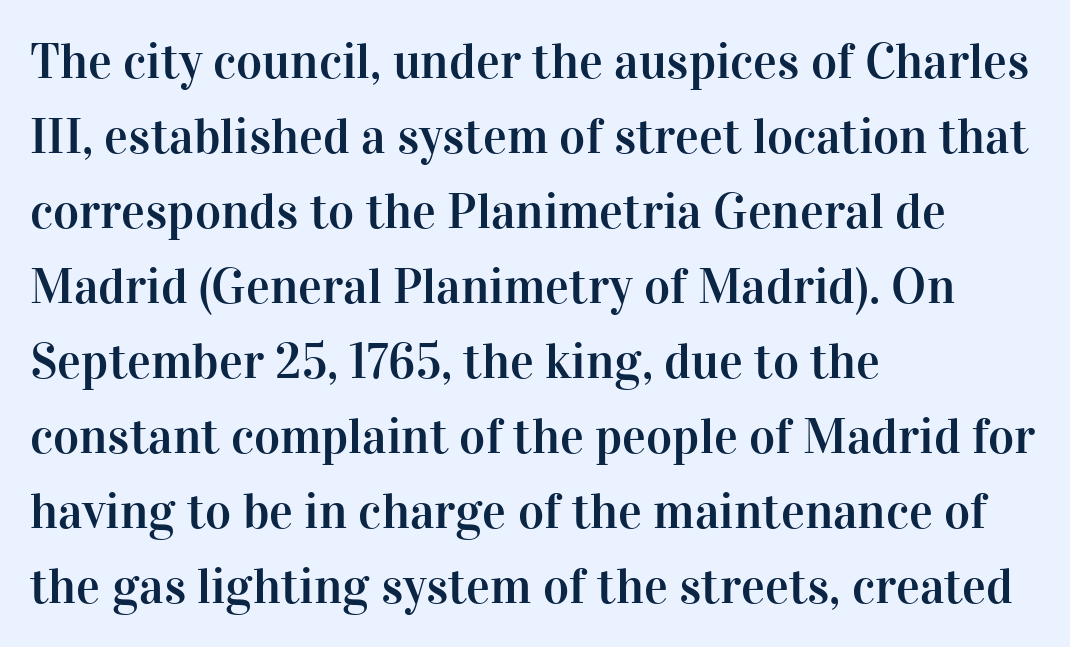
{"serif": "yes", "italic": "no", "width": "normal", "stroke_contrast": "high", "x_height": "medium", "monospaced": "no", "underline": "no", "align": "left", "line_spacing": "normal", "line_spacing_ratio": 1.5, "letter_spacing": "normal", "letter_spacing_em": 0.0, "glyph_px": 50}
